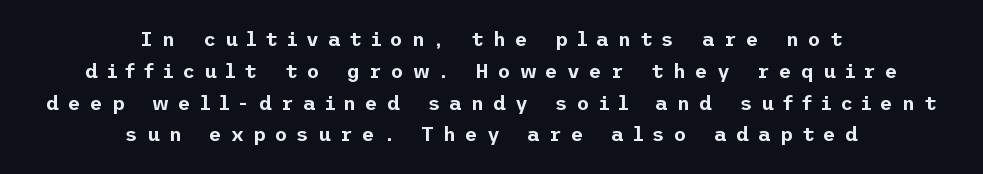
The image shows 20 px text type, upright; set centered, normal line spacing (1.59x), unusually wide letter spacing (+0.44 em), not underlined.
